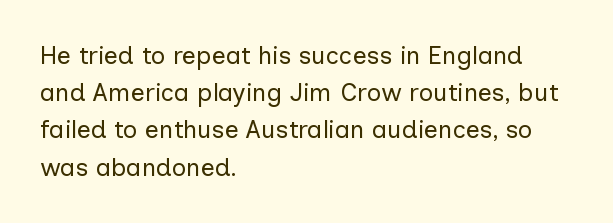
Each new line begins a customary step beneath the previous one. In CSS terms this would be text-align: left. Every character sits straight up, as roman type does. Inter-character spacing is left at the font's built-in metrics.
